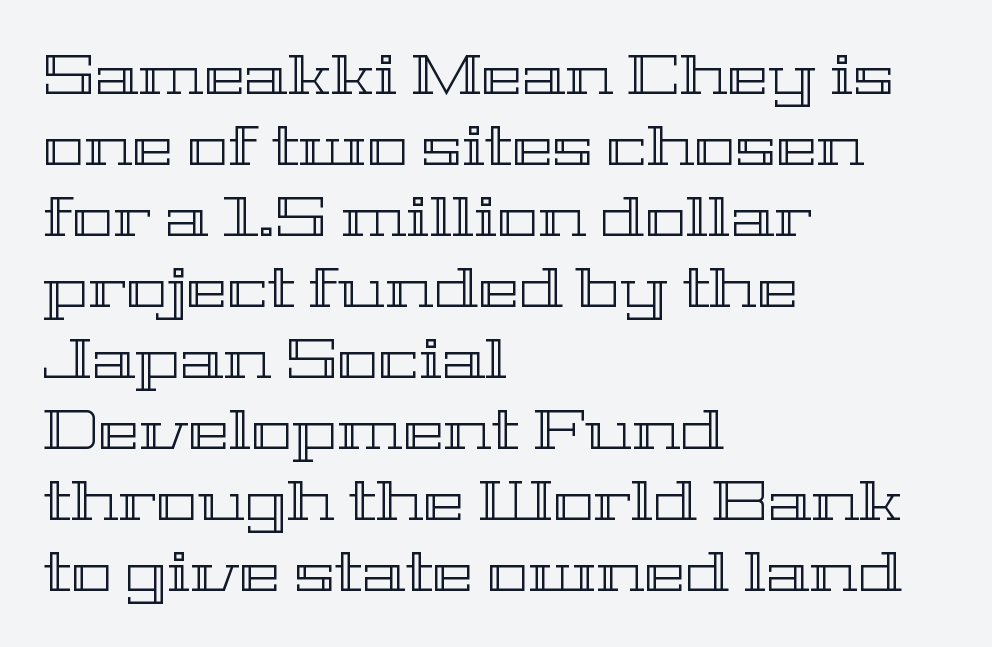
The image shows 55 px wide type, upright; set left-aligned, normal line spacing (1.29x), normal letter spacing, not underlined; a medium x-height.
